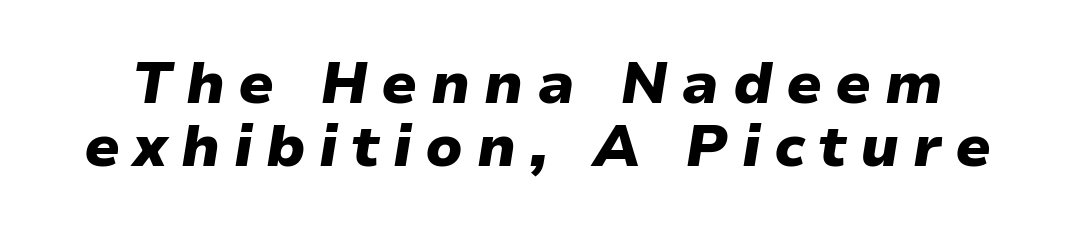
{"italic": "yes", "lean": "right", "slant_degrees": 9, "bold": "yes", "weight": "heavy", "width": "normal", "stroke_contrast": "low", "x_height": "medium", "monospaced": "no", "underline": "no", "line_spacing": "tight", "line_spacing_ratio": 1.09, "letter_spacing": "wide", "letter_spacing_em": 0.23, "glyph_px": 58}
